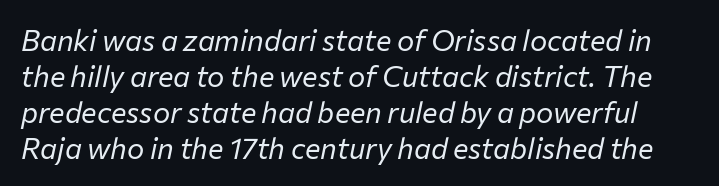
The image shows 29 px regular-weight type, italic (leaning right); set line spacing 1.24x, normal letter spacing, not underlined; low stroke contrast and a medium x-height.
